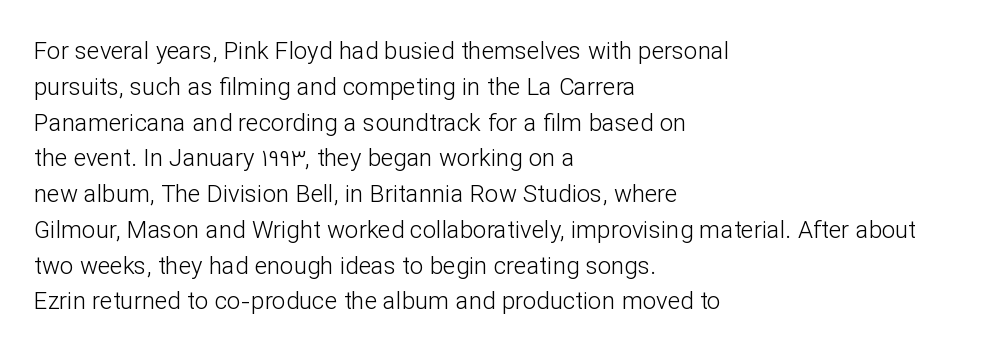
The image shows 24 px text type, upright; set left-aligned, normal line spacing (1.49x), normal letter spacing, not underlined.
